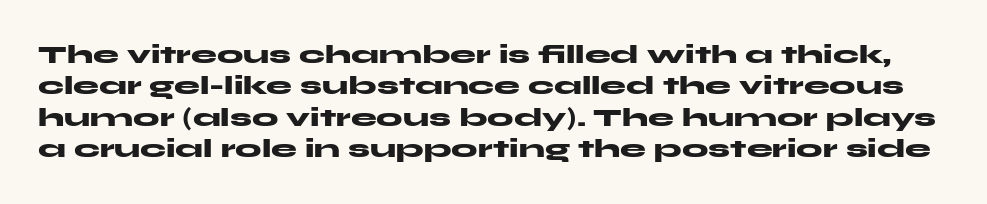
{"italic": "no", "bold": "yes", "underline": "no", "line_spacing_ratio": 1.21, "letter_spacing": "normal", "letter_spacing_em": 0.0, "glyph_px": 26}
